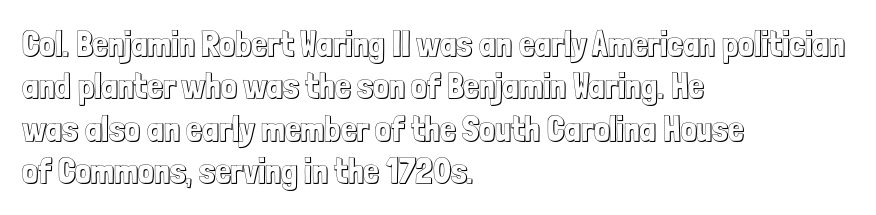
The image shows 35 px condensed type, upright; set left-aligned, line spacing 1.21x, normal letter spacing, not underlined; a medium x-height.
